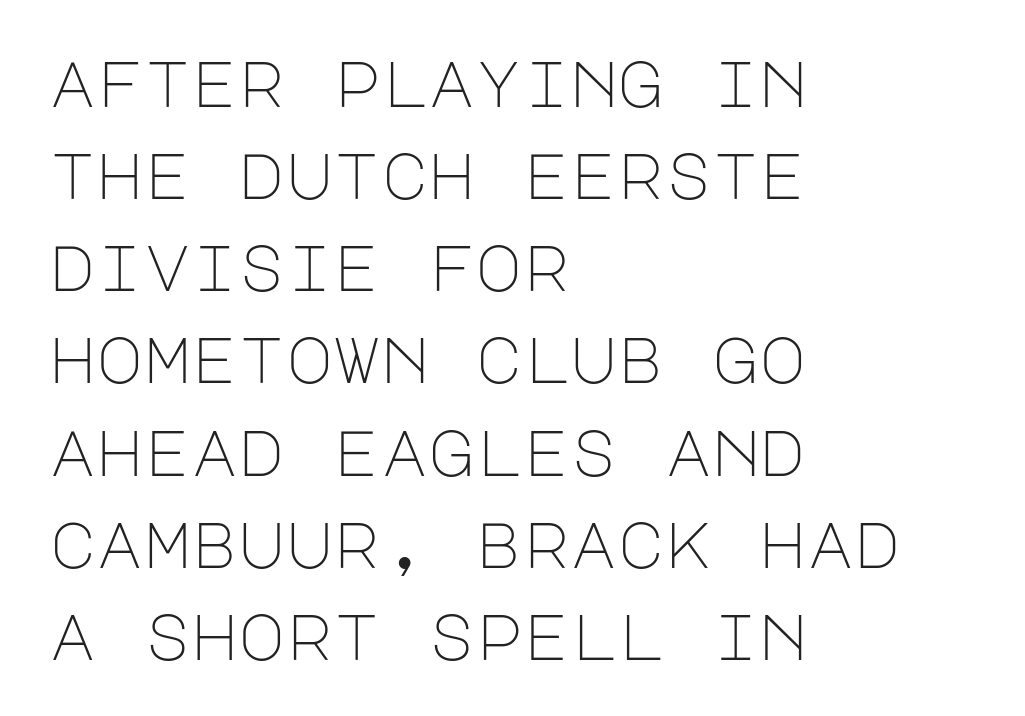
{"serif": "no", "italic": "no", "bold": "no", "weight": "light", "width": "normal", "stroke_contrast": "low", "x_height": "large", "underline": "no", "align": "left", "line_spacing": "normal", "line_spacing_ratio": 1.44, "letter_spacing": "normal", "letter_spacing_em": 0.0, "glyph_px": 64}
